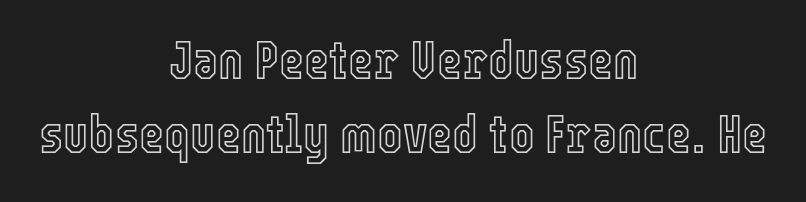
{"italic": "no", "width": "condensed", "x_height": "medium", "monospaced": "no", "underline": "no", "align": "center", "line_spacing": "normal", "line_spacing_ratio": 1.37, "letter_spacing": "normal", "letter_spacing_em": 0.0, "glyph_px": 54}
